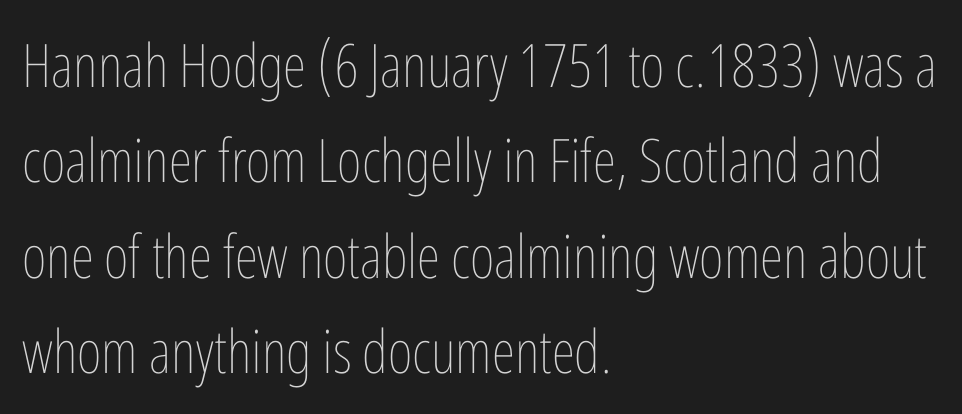
{"italic": "no", "bold": "no", "weight": "thin", "width": "condensed", "stroke_contrast": "low", "x_height": "medium", "monospaced": "no", "underline": "no", "align": "left", "line_spacing": "normal", "line_spacing_ratio": 1.59, "letter_spacing": "normal", "letter_spacing_em": 0.0, "glyph_px": 60}
